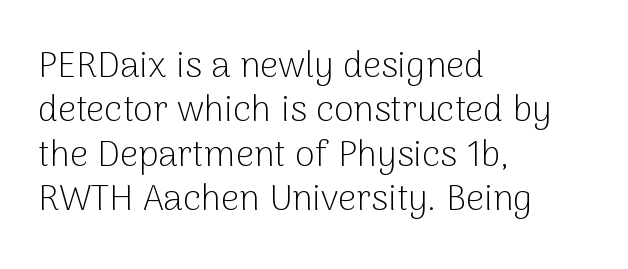
Caption: standard tracking, unaltered. The words here are not underlined. Weight class: somewhere from thin through regular. Line starts are locked; line ends wander. The glyphs in this specimen are sans serif. You could not count columns in this text — the font is proportionally spaced.
